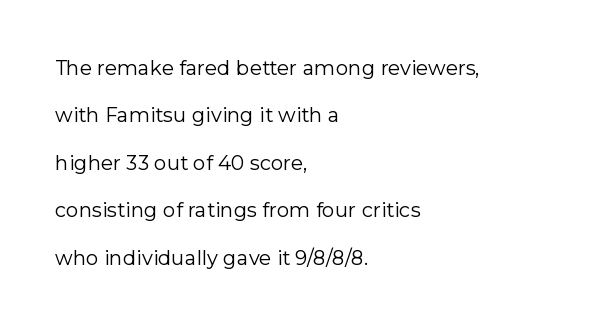
Students, note that the glyphs here touch the page at normal intervals. Successive baselines arrive slowly, with a big drop between each. Descenders are the only things crossing below the line. Unlike italic type, these characters show no tilt at all. A classic flush-left, rag-right setting is used for this passage. This reads as an unemphasized weight, regular at the heaviest.
